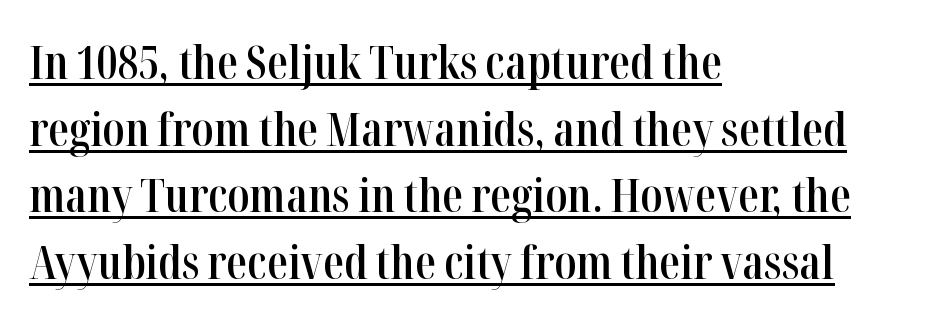
Compared with a centered layout, this one pins lines to the left instead. The rendering uses natural spacing where letterforms have individual widths. The letterforms sit shoulder to shoulder at normal distance. Students, observe: this is what conventionally led text looks like. Examine the stroke ends and you'll spot serifs.
